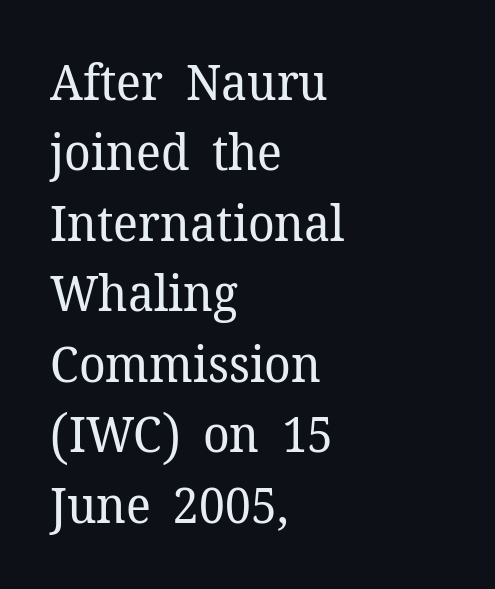
The image shows 50 px regular-weight serif type, upright; set left-aligned, normal line spacing (1.41x), normal letter spacing, not underlined; low stroke contrast and a medium x-height.
